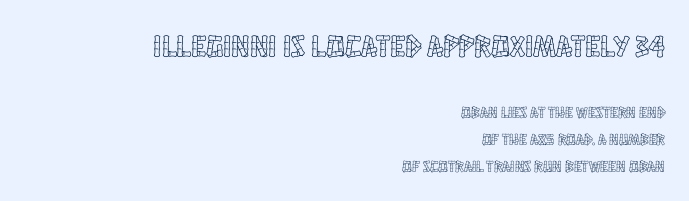
{"italic": "no", "width": "condensed", "x_height": "large", "monospaced": "no", "underline": "no", "align": "right", "line_spacing": "normal", "line_spacing_ratio": 1.68, "letter_spacing": "normal", "letter_spacing_em": 0.0, "larger_block": "first", "size_ratio": 1.94, "glyph_px": 31}
